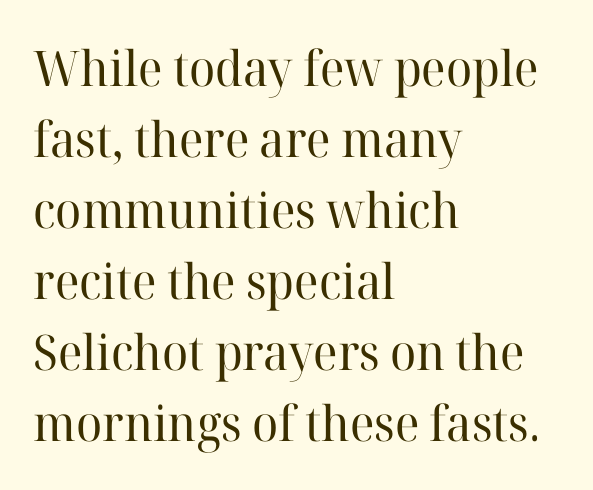
{"serif": "yes", "italic": "no", "bold": "no", "weight": "regular", "width": "normal", "stroke_contrast": "high", "x_height": "medium", "monospaced": "no", "underline": "no", "align": "left", "line_spacing": "normal", "line_spacing_ratio": 1.45, "letter_spacing": "normal", "letter_spacing_em": 0.0, "glyph_px": 49}
